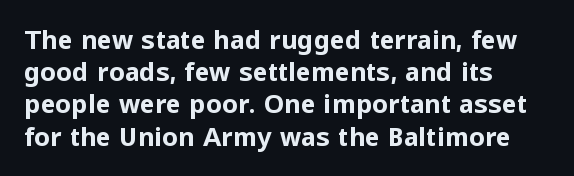
The lines sit at an ordinary, default distance from one another. Italic? Not at all — the glyphs are vertical. This rendering leaves character spacing at its baseline value. A student would call this left alignment; a typographer would say flush left, rag right.
